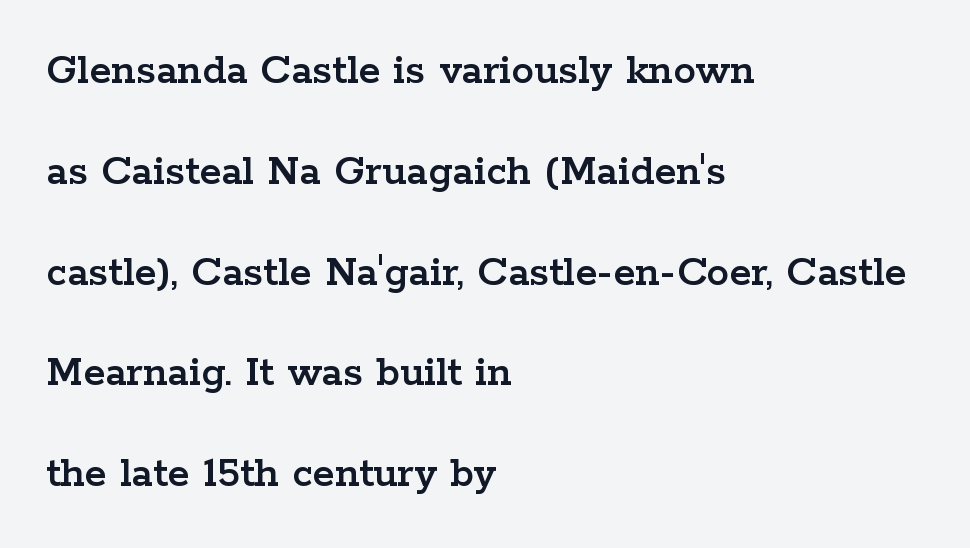
Q: Is the text italic (slanted)? A: No, it is upright.
Q: Is the typeface a serif or a sans-serif typeface? A: Serif.
Q: Is the text underlined? A: No.
Q: How is the paragraph aligned? A: Left-aligned.
Q: Is the spacing between letters normal or unusually wide? A: Normal.
Q: Is the spacing between lines tight, normal or loose? A: Loose.
Q: Width (condensed, normal, or wide)? A: Wide.
Q: Stroke contrast? A: Low.
Q: x-height? A: Medium.
Q: Monospaced? A: No.
